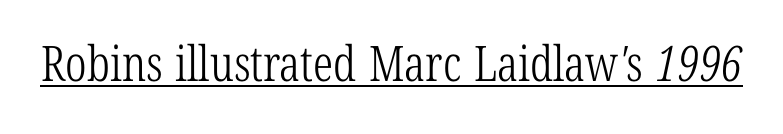
{"serif": "yes", "bold": "no", "weight": "light", "width": "condensed", "stroke_contrast": "low", "x_height": "medium", "monospaced": "no", "underline": "yes", "letter_spacing": "normal", "letter_spacing_em": 0.0, "glyph_px": 49}
